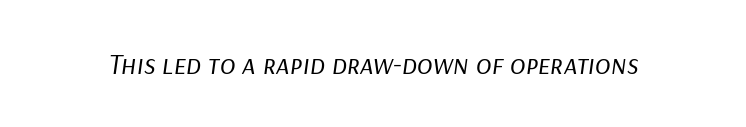
Here the glyphs are tracked normally, forming tight word shapes. You could not count columns in this text — the font is proportionally spaced. Compared with a typical body face, this is equally light or lighter still. This is oblique type, the kind used for emphasis or titles. The string is rendered with underlining switched off.
